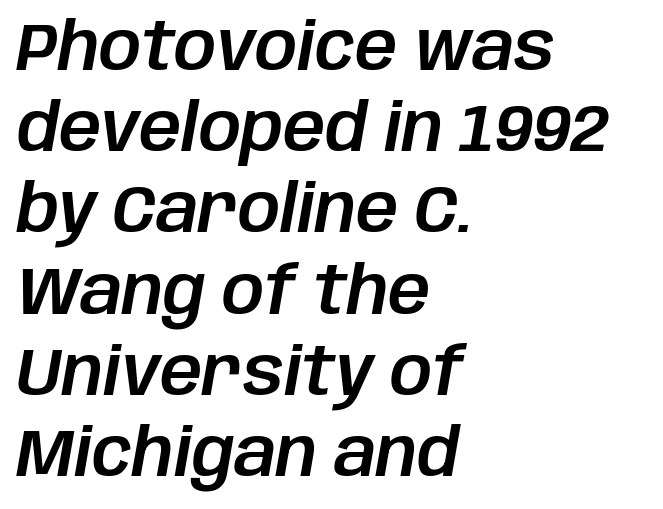
{"italic": "yes", "lean": "right", "slant_degrees": 10, "width": "normal", "stroke_contrast": "low", "x_height": "large", "monospaced": "no", "underline": "no", "align": "left", "line_spacing_ratio": 1.23, "letter_spacing": "normal", "letter_spacing_em": 0.0, "glyph_px": 66}
